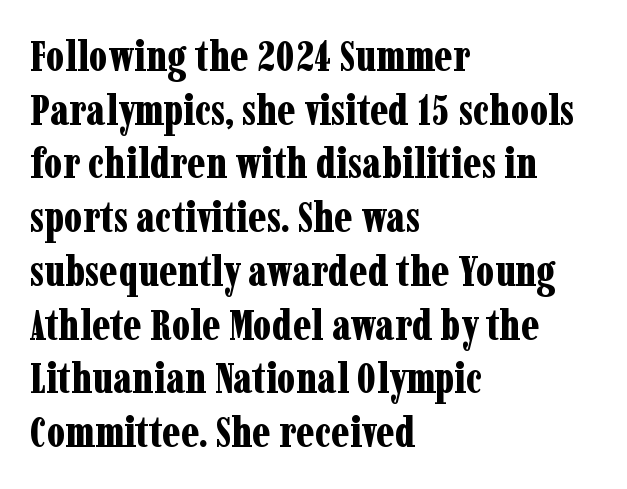
Q: Is the text bold? A: Yes.
Q: Is the text italic (slanted)? A: No, it is upright.
Q: Is the typeface a serif or a sans-serif typeface? A: Serif.
Q: Is the text underlined? A: No.
Q: How is the paragraph aligned? A: Left-aligned.
Q: Is the spacing between letters normal or unusually wide? A: Normal.
Q: Is the spacing between lines tight, normal or loose? A: Normal.
Q: Width (condensed, normal, or wide)? A: Condensed.
Q: Stroke contrast? A: Low.
Q: x-height? A: Medium.
Q: Monospaced? A: No.
